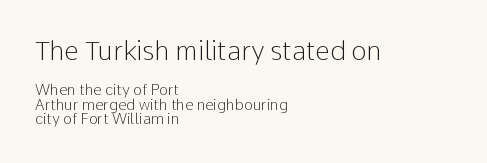
Q: Is the text bold? A: No.
Q: Is the text italic (slanted)? A: No, it is upright.
Q: Is the text underlined? A: No.
Q: How is the paragraph aligned? A: Left-aligned.
Q: Is the spacing between letters normal or unusually wide? A: Normal.
Q: Is the spacing between lines tight, normal or loose? A: Tight.
Q: Which block of text is set in a larger size, the first (top) or the second (bottom)? A: The first (top) one.
